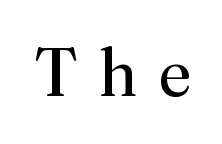
{"serif": "yes", "italic": "no", "bold": "no", "weight": "regular", "width": "normal", "stroke_contrast": "medium", "x_height": "small", "monospaced": "no", "underline": "no", "letter_spacing": "wide", "letter_spacing_em": 0.32, "glyph_px": 67}
